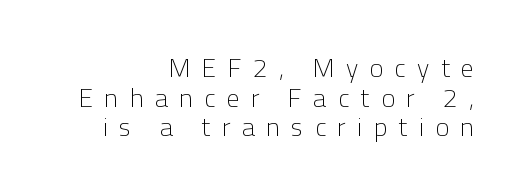
{"italic": "no", "bold": "no", "underline": "no", "align": "right", "line_spacing": "tight", "line_spacing_ratio": 1.14, "letter_spacing": "wide", "letter_spacing_em": 0.44, "glyph_px": 26}
